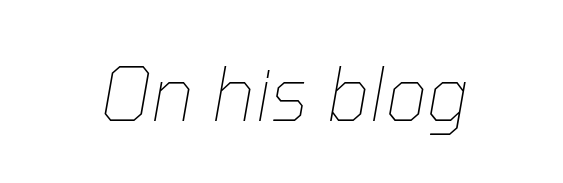
Italic: yes, the glyphs are oblique. Spacing verdict: proportional, widths tailored to each character. This reads as an unemphasized weight, regular at the heaviest. Letters rest on an invisible, unmarked baseline. Nobody touched the tracking dial on this one.
